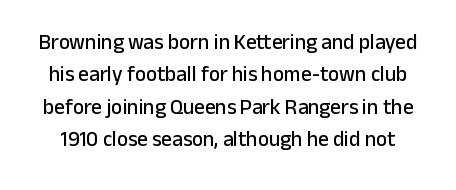
Interline gaps are of average width in this sample. Caption: standard tracking, unaltered. Tall strokes in this sample are plumb rather than angled. Descender tails drop into unmarked territory.
